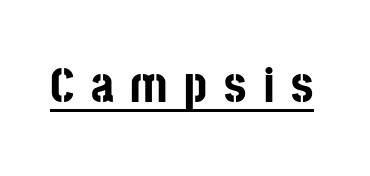
{"serif": "no", "italic": "no", "bold": "yes", "weight": "bold", "width": "condensed", "stroke_contrast": "low", "x_height": "large", "monospaced": "no", "underline": "yes", "letter_spacing": "wide", "letter_spacing_em": 0.33, "glyph_px": 50}
